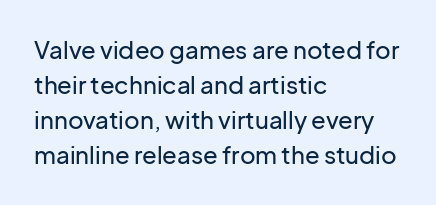
Style check: upright. The designer left line spacing at the default. Casual observation: everything's shoved over to the left. Tracking here is standard; glyphs follow each other at the usual distance. The foot of each line stays bare and open.
